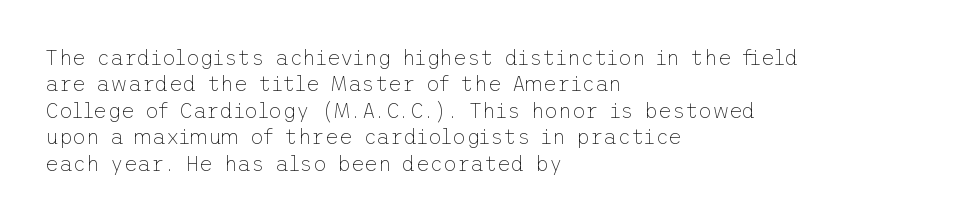
The image shows 21 px text type, upright; set left-aligned, normal line spacing (1.26x), normal letter spacing, not underlined.
